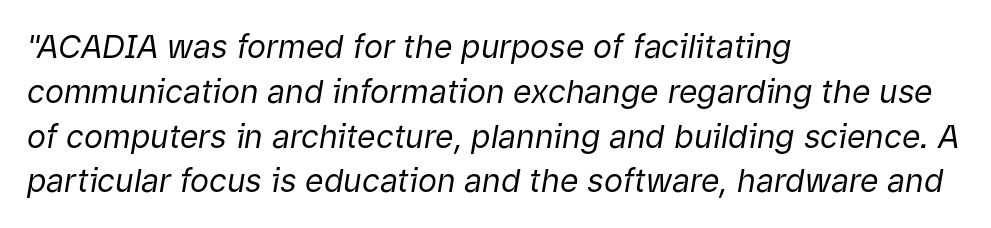
The passage shown is not underscored anywhere. The text carries the slant typical of an italic or oblique font. Weight: not bold — regular or lighter. Left-aligned paragraph, ragged on the right.
